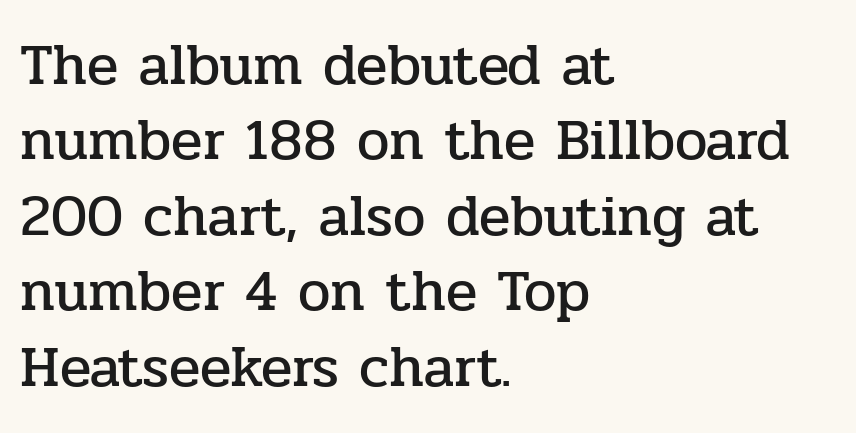
The image shows 58 px serif type, upright; set left-aligned, normal line spacing (1.3x), normal letter spacing, not underlined; low stroke contrast and a medium x-height.
